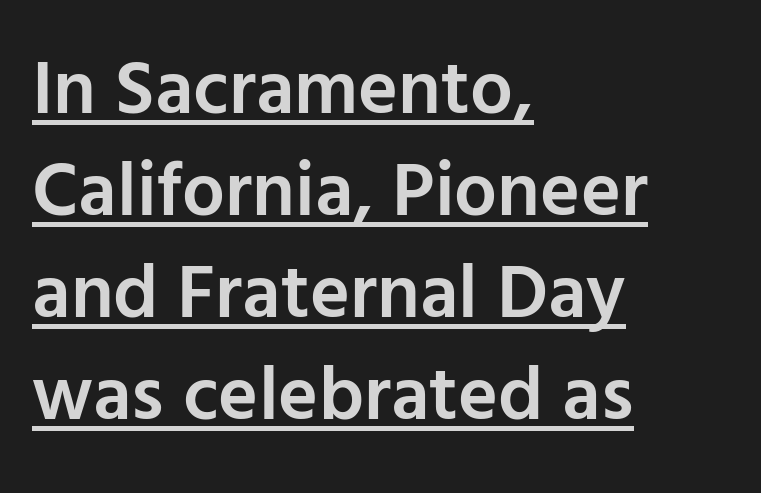
The image shows 76 px semibold sans-serif type, upright; set left-aligned, normal line spacing (1.34x), normal letter spacing, underlined; low stroke contrast and a medium x-height.
